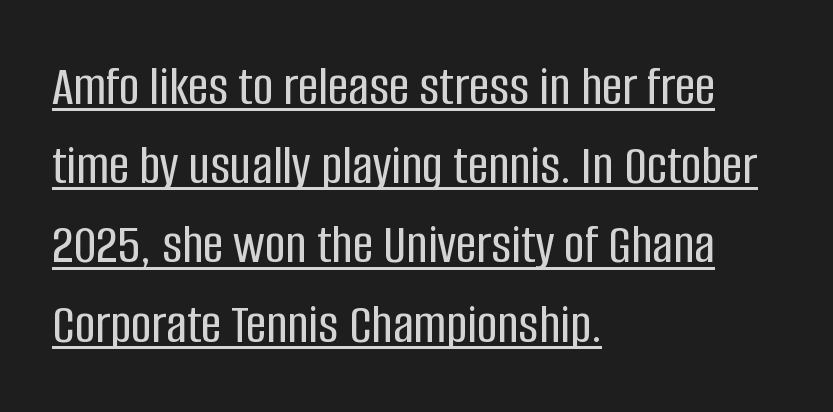
Italic: no, the glyphs are upright roman. This sample has the flowing, uneven cadence of proportional lettering. The passage shown has conventional tracking throughout. The lines are quadded left. Line spacing here is normal.
